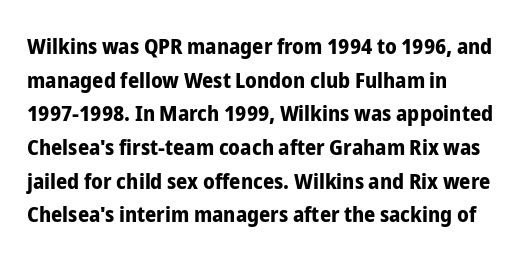
The image shows 22 px bold type, upright; set normal line spacing (1.53x), normal letter spacing, not underlined.
